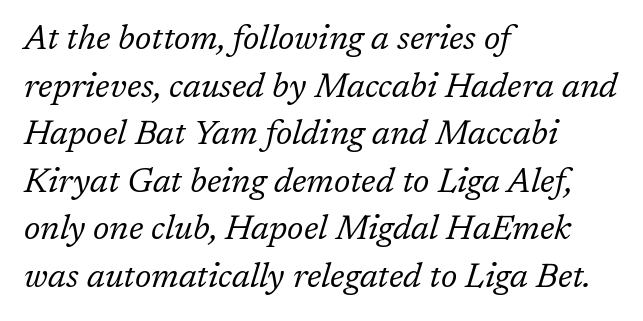
Q: Is the text bold? A: No.
Q: Is the text italic (slanted)? A: Yes, it leans right by about 17 degrees.
Q: Is the typeface a serif or a sans-serif typeface? A: Serif.
Q: Is the text underlined? A: No.
Q: How is the paragraph aligned? A: Left-aligned.
Q: Is the spacing between letters normal or unusually wide? A: Normal.
Q: Is the spacing between lines tight, normal or loose? A: Normal.
Q: Width (condensed, normal, or wide)? A: Normal.
Q: Stroke contrast? A: Low.
Q: x-height? A: Medium.
Q: Monospaced? A: No.
